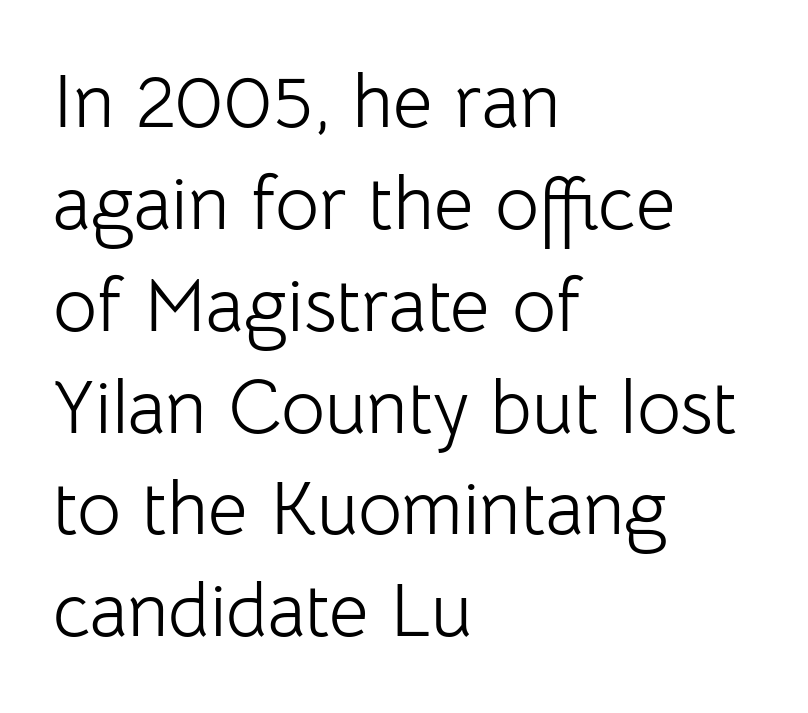
{"serif": "no", "italic": "no", "bold": "no", "weight": "light", "width": "normal", "stroke_contrast": "low", "x_height": "medium", "monospaced": "no", "underline": "no", "align": "left", "line_spacing": "normal", "line_spacing_ratio": 1.34, "letter_spacing": "normal", "letter_spacing_em": 0.0, "glyph_px": 76}
